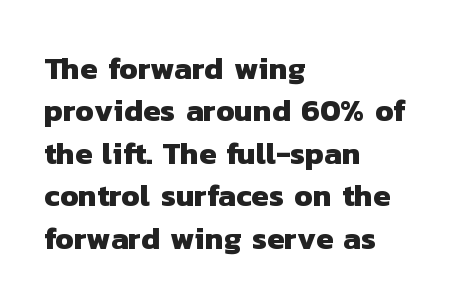
Quick note: underline off. Between one letter and the next there's only the usual sliver of space. Casual observation: everything's shoved over to the left. What weight is shown? A full bold with thick strokes. The rows are spaced the way most documents space them.
